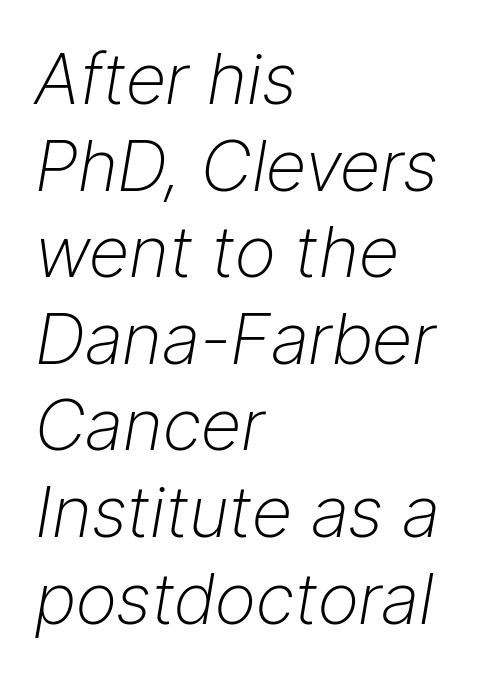
{"italic": "yes", "lean": "right", "slant_degrees": 9, "bold": "no", "weight": "light", "width": "normal", "stroke_contrast": "low", "x_height": "medium", "monospaced": "no", "underline": "no", "align": "left", "line_spacing_ratio": 1.22, "letter_spacing": "normal", "letter_spacing_em": 0.0, "glyph_px": 71}
